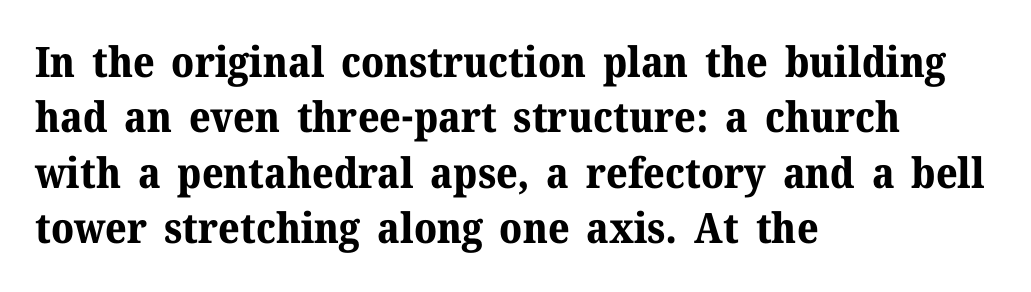
{"serif": "yes", "italic": "no", "bold": "yes", "weight": "bold", "width": "normal", "stroke_contrast": "medium", "x_height": "medium", "monospaced": "no", "underline": "no", "align": "left", "line_spacing": "normal", "line_spacing_ratio": 1.32, "letter_spacing": "normal", "letter_spacing_em": 0.0, "glyph_px": 42}
